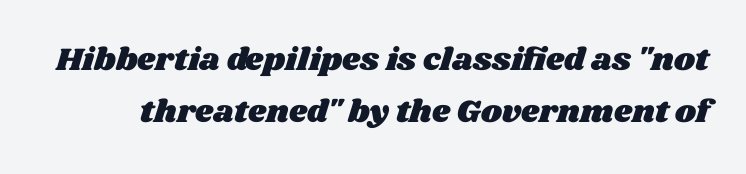
{"width": "wide", "stroke_contrast": "medium", "x_height": "large", "monospaced": "no", "underline": "no", "line_spacing": "normal", "line_spacing_ratio": 1.63, "letter_spacing": "normal", "letter_spacing_em": 0.0, "glyph_px": 32}
